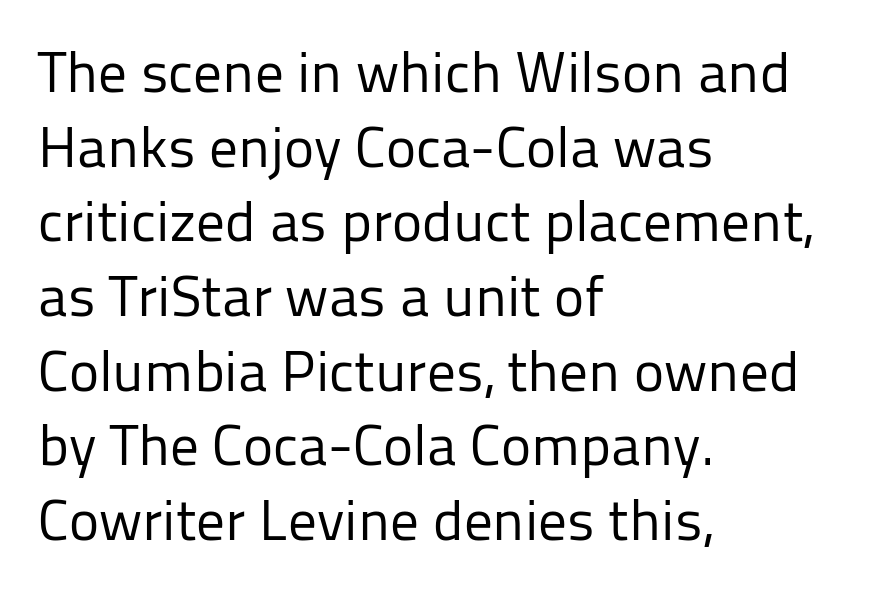
The image shows 57 px regular-weight sans-serif type, upright; set left-aligned, normal line spacing (1.31x), normal letter spacing, not underlined; low stroke contrast and a medium x-height.
